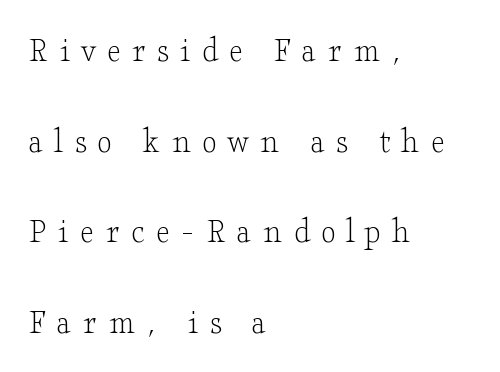
The specimen omits any rule beneath the text block's lines. Compared with typical body copy, the letter spacing here is much looser. Rendered with straight, roman letterforms. The rendering shows small feet on the letterforms — a serif design. Airy leading.
